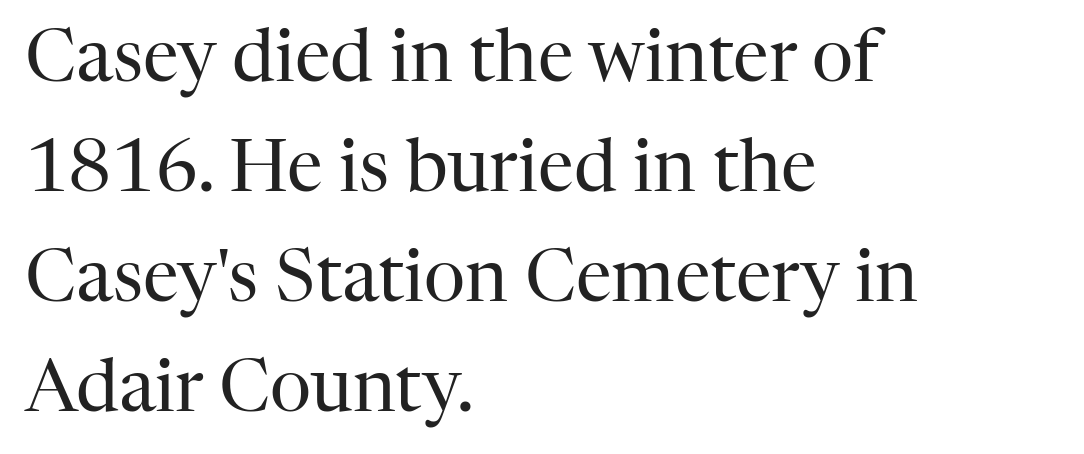
{"serif": "yes", "italic": "no", "bold": "no", "weight": "regular", "width": "normal", "stroke_contrast": "high", "x_height": "medium", "monospaced": "no", "underline": "no", "align": "left", "line_spacing": "normal", "line_spacing_ratio": 1.53, "letter_spacing": "normal", "letter_spacing_em": 0.0, "glyph_px": 72}
